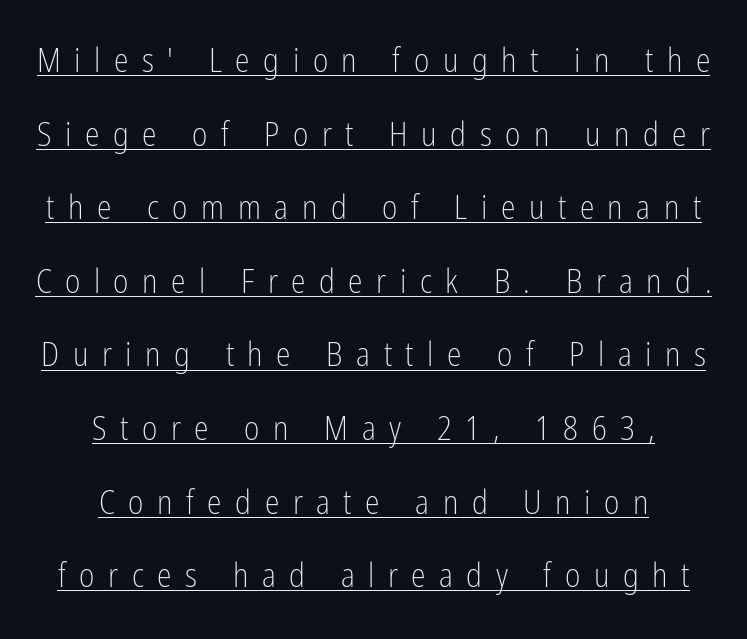
{"serif": "no", "italic": "no", "bold": "no", "weight": "light", "width": "condensed", "stroke_contrast": "low", "x_height": "medium", "monospaced": "no", "underline": "yes", "align": "center", "line_spacing": "loose", "line_spacing_ratio": 2.23, "letter_spacing": "wide", "letter_spacing_em": 0.41, "glyph_px": 33}
